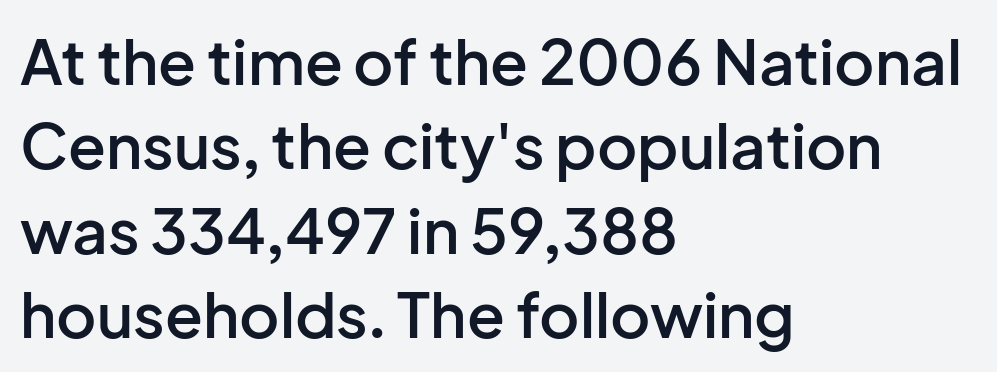
The image shows 62 px semibold sans-serif type, upright; set left-aligned, normal line spacing (1.36x), normal letter spacing, not underlined; low stroke contrast and a medium x-height.
